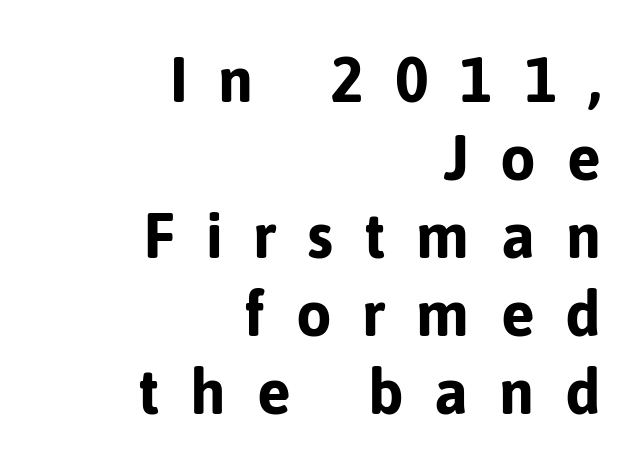
{"serif": "no", "italic": "no", "bold": "yes", "weight": "bold", "width": "normal", "stroke_contrast": "low", "x_height": "medium", "monospaced": "no", "underline": "no", "align": "right", "line_spacing_ratio": 1.24, "letter_spacing": "wide", "letter_spacing_em": 0.49, "glyph_px": 63}
